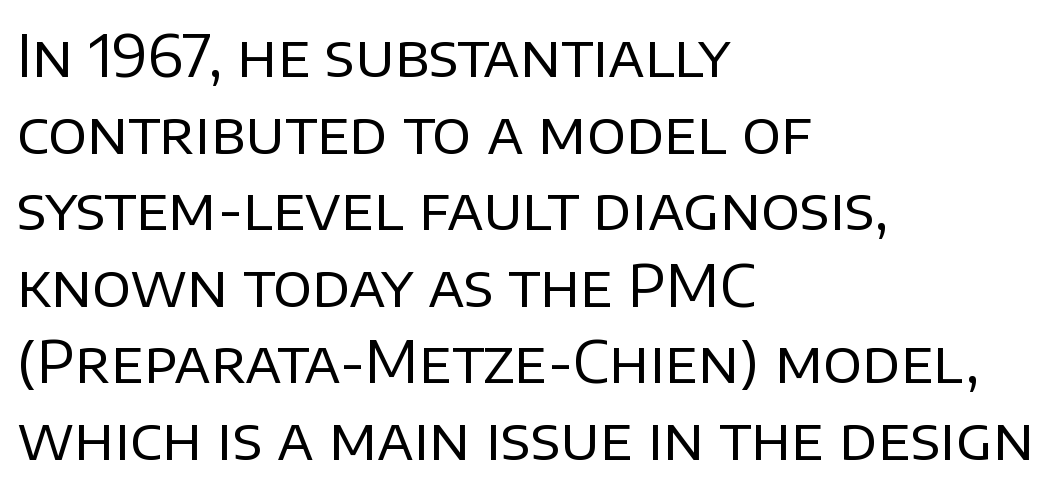
Q: Is the text bold? A: No.
Q: Is the text italic (slanted)? A: No, it is upright.
Q: Is the typeface a serif or a sans-serif typeface? A: Sans-serif.
Q: Is the text underlined? A: No.
Q: How is the paragraph aligned? A: Left-aligned.
Q: Is the spacing between letters normal or unusually wide? A: Normal.
Q: Is the spacing between lines tight, normal or loose? A: Normal.
Q: Width (condensed, normal, or wide)? A: Normal.
Q: Stroke contrast? A: Low.
Q: x-height? A: Large.
Q: Monospaced? A: No.
